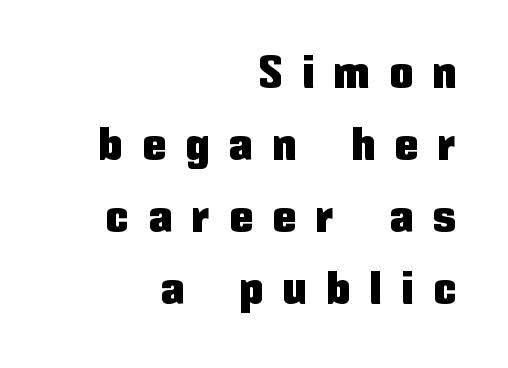
{"serif": "no", "italic": "no", "width": "condensed", "stroke_contrast": "low", "x_height": "medium", "monospaced": "no", "underline": "no", "align": "right", "line_spacing": "normal", "line_spacing_ratio": 1.6, "letter_spacing": "wide", "letter_spacing_em": 0.47, "glyph_px": 45}
